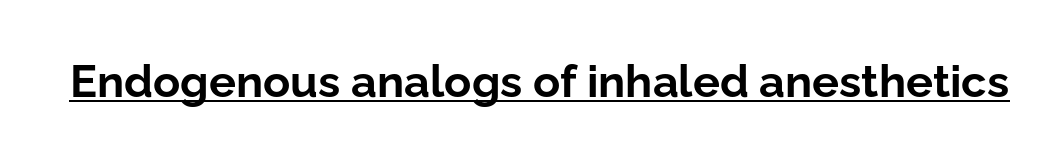
Q: Is the text bold? A: Yes.
Q: Is the text italic (slanted)? A: No, it is upright.
Q: Is the typeface a serif or a sans-serif typeface? A: Sans-serif.
Q: Is the text underlined? A: Yes.
Q: Is the spacing between letters normal or unusually wide? A: Normal.
Q: Width (condensed, normal, or wide)? A: Normal.
Q: Stroke contrast? A: Low.
Q: x-height? A: Medium.
Q: Monospaced? A: No.
